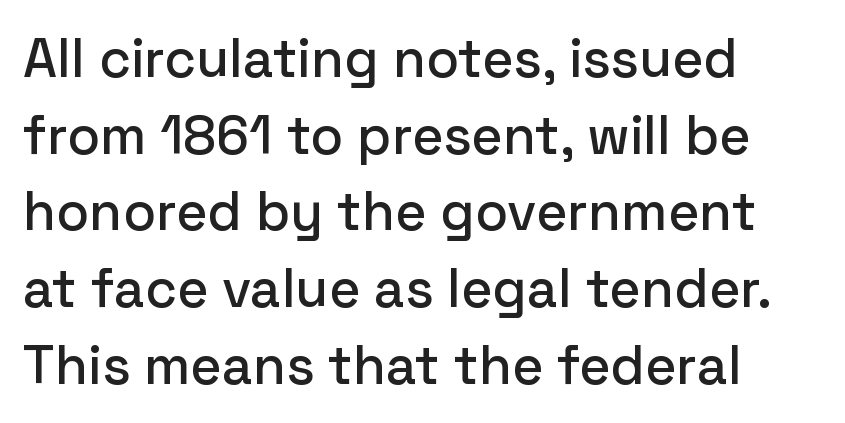
In terms of posture, this sample is upright. Words appear dense and cohesive because spacing is normal. Every row of glyphs begins at an identical x-position on the left. Baseline-to-baseline distance is the conventional proportion of letter height. The face used here is a sans, in the tradition of grotesques and geometrics.
